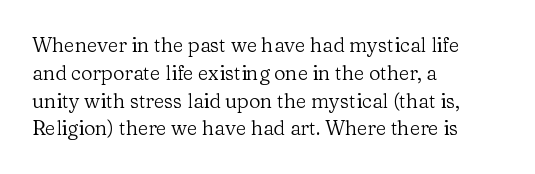
Q: Is the text bold? A: No.
Q: Is the text italic (slanted)? A: No, it is upright.
Q: Is the text underlined? A: No.
Q: How is the paragraph aligned? A: Left-aligned.
Q: Is the spacing between letters normal or unusually wide? A: Normal.
Q: Is the spacing between lines tight, normal or loose? A: Normal.
